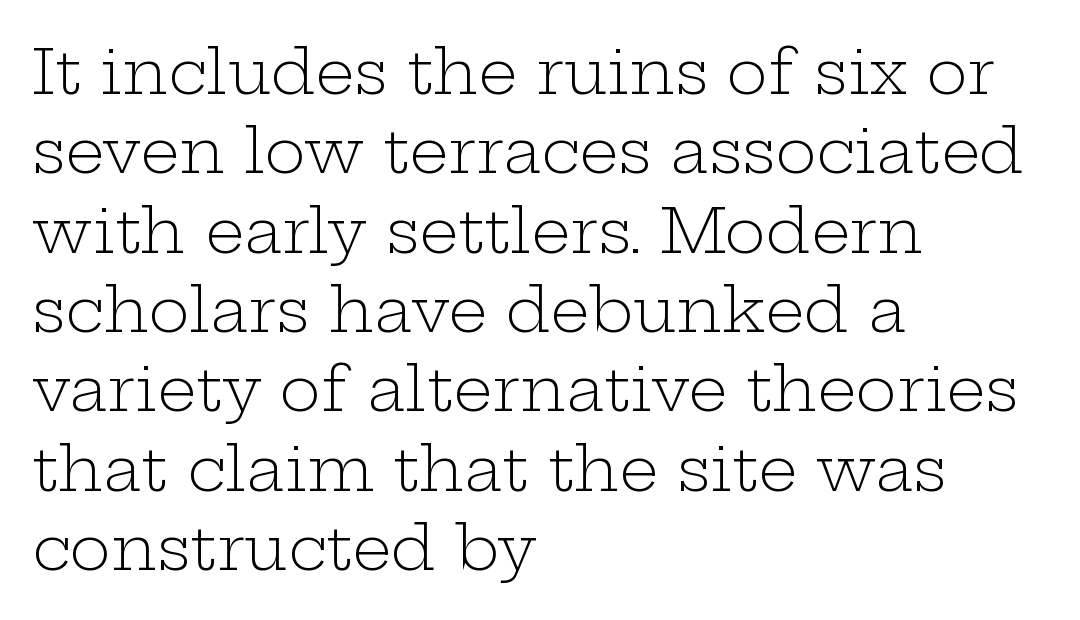
The passage shown is not bold in any degree. Italic: no, the glyphs are upright roman. The rows are spaced the way most documents space them. The face used here is proportionally spaced, like ordinary book or web type. Nothing unusual about the tracking: characters are spaced as the font intends.
